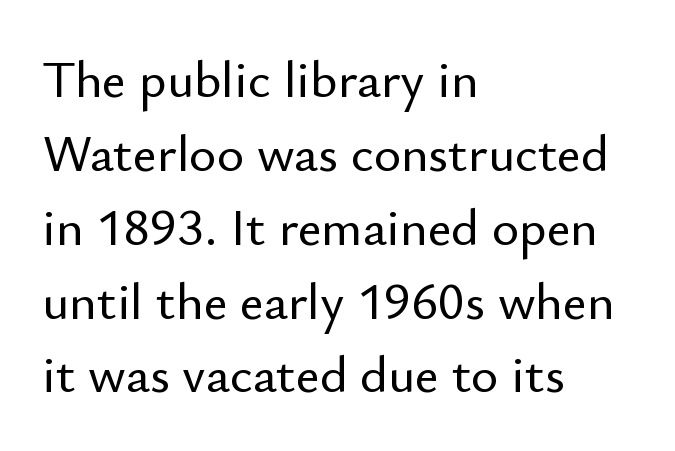
Q: Is the text italic (slanted)? A: No, it is upright.
Q: Is the typeface a serif or a sans-serif typeface? A: Sans-serif.
Q: Is the text underlined? A: No.
Q: How is the paragraph aligned? A: Left-aligned.
Q: Is the spacing between letters normal or unusually wide? A: Normal.
Q: Is the spacing between lines tight, normal or loose? A: Normal.
Q: Width (condensed, normal, or wide)? A: Normal.
Q: Stroke contrast? A: Low.
Q: x-height? A: Small.
Q: Monospaced? A: No.
